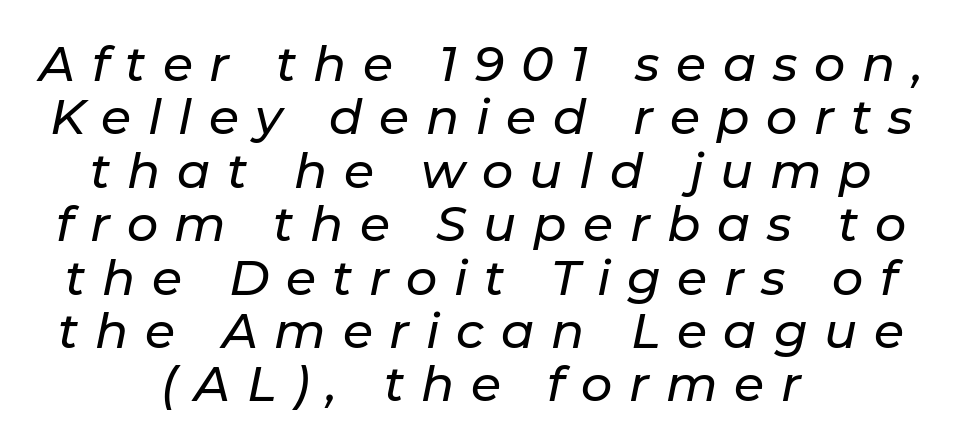
Q: Is the text italic (slanted)? A: Yes, it leans right by about 11 degrees.
Q: Is the text underlined? A: No.
Q: How is the paragraph aligned? A: Centered.
Q: Is the spacing between letters normal or unusually wide? A: Unusually wide.
Q: Is the spacing between lines tight, normal or loose? A: Tight.
Q: Width (condensed, normal, or wide)? A: Normal.
Q: Stroke contrast? A: Low.
Q: x-height? A: Medium.
Q: Monospaced? A: No.
